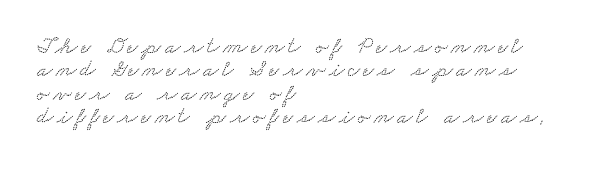
{"underline": "no", "align": "left", "line_spacing": "tight", "line_spacing_ratio": 1.02, "glyph_px": 23}
